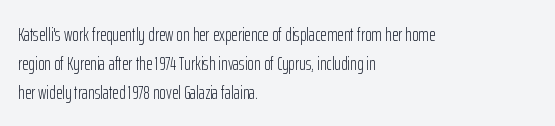
Q: Is the text bold? A: No.
Q: Is the text italic (slanted)? A: No, it is upright.
Q: Is the text underlined? A: No.
Q: How is the paragraph aligned? A: Left-aligned.
Q: Is the spacing between letters normal or unusually wide? A: Normal.
Q: Is the spacing between lines tight, normal or loose? A: Normal.
